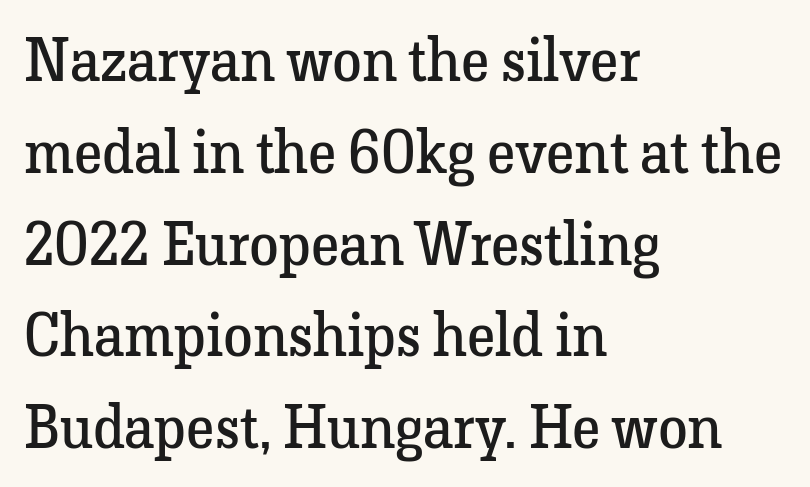
Q: Is the text bold? A: No.
Q: Is the text italic (slanted)? A: No, it is upright.
Q: Is the typeface a serif or a sans-serif typeface? A: Serif.
Q: Is the text underlined? A: No.
Q: How is the paragraph aligned? A: Left-aligned.
Q: Is the spacing between letters normal or unusually wide? A: Normal.
Q: Is the spacing between lines tight, normal or loose? A: Normal.
Q: Width (condensed, normal, or wide)? A: Normal.
Q: Stroke contrast? A: Low.
Q: x-height? A: Medium.
Q: Monospaced? A: No.
